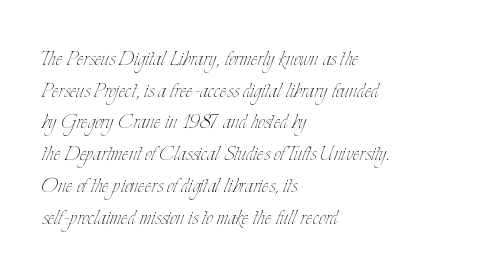
The font is comparable to plain body text, perhaps lighter. Inter-character spacing is left at the font's built-in metrics. The zone under the glyphs is completely vacant. These lines are set flush left with a ragged right edge.
